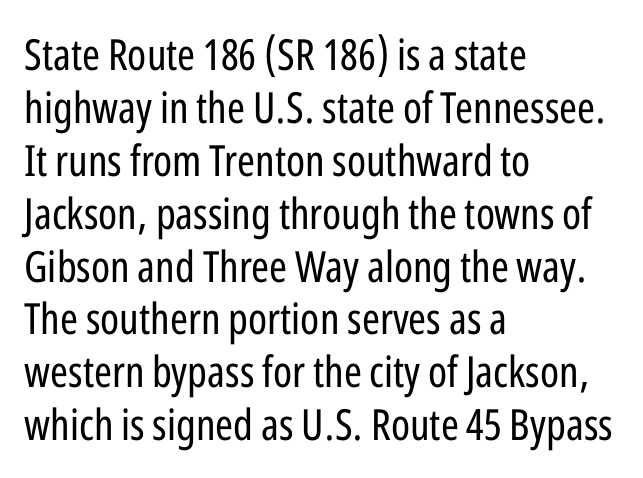
{"serif": "no", "italic": "no", "bold": "no", "weight": "regular", "width": "condensed", "stroke_contrast": "low", "x_height": "medium", "monospaced": "no", "underline": "no", "align": "left", "line_spacing_ratio": 1.23, "letter_spacing": "normal", "letter_spacing_em": 0.0, "glyph_px": 43}
